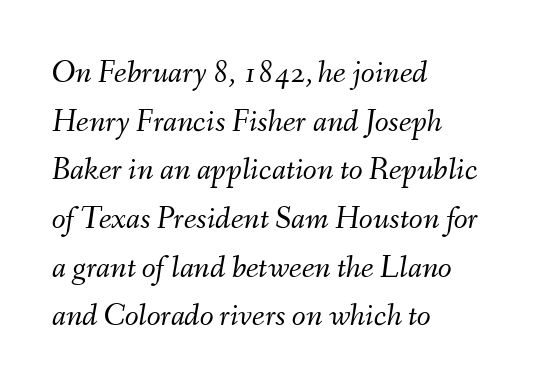
{"italic": "yes", "lean": "right", "slant_degrees": 9, "bold": "no", "weight": "light", "width": "normal", "stroke_contrast": "medium", "x_height": "small", "monospaced": "no", "underline": "no", "align": "left", "line_spacing": "normal", "line_spacing_ratio": 1.52, "letter_spacing": "normal", "letter_spacing_em": 0.0, "glyph_px": 32}
